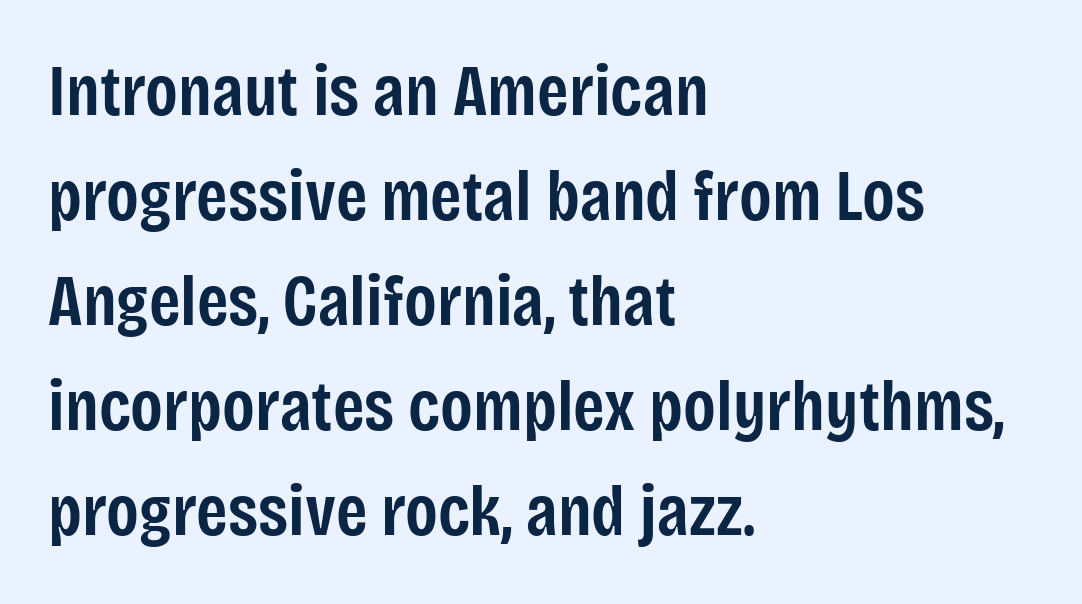
Q: Is the text bold? A: Semi-bold.
Q: Is the text italic (slanted)? A: No, it is upright.
Q: Is the typeface a serif or a sans-serif typeface? A: Sans-serif.
Q: Is the text underlined? A: No.
Q: How is the paragraph aligned? A: Left-aligned.
Q: Is the spacing between letters normal or unusually wide? A: Normal.
Q: Is the spacing between lines tight, normal or loose? A: Normal.
Q: Width (condensed, normal, or wide)? A: Condensed.
Q: Stroke contrast? A: Low.
Q: x-height? A: Large.
Q: Monospaced? A: No.
